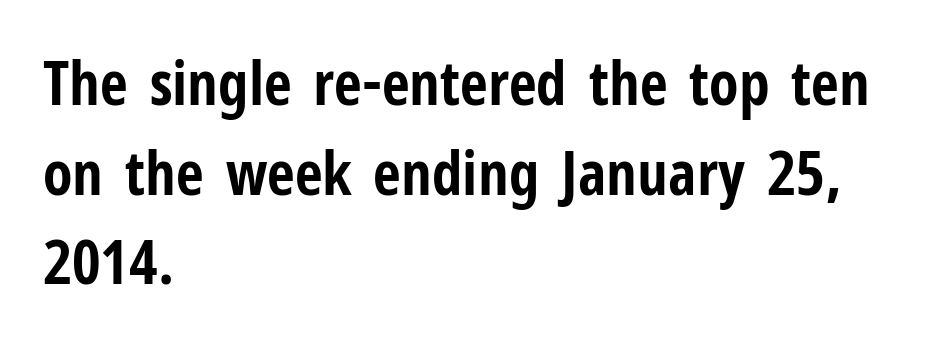
The image shows 61 px bold, condensed sans-serif type, upright; set left-aligned, normal line spacing (1.47x), normal letter spacing, not underlined; low stroke contrast and a medium x-height.
